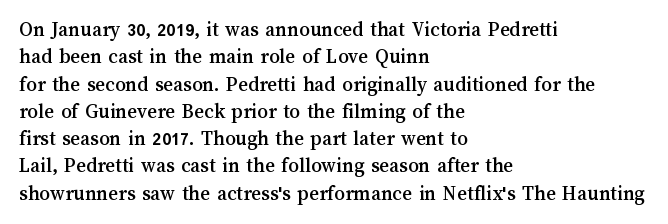
The image shows 21 px text type, upright; set left-aligned, normal line spacing (1.3x), normal letter spacing, not underlined.
